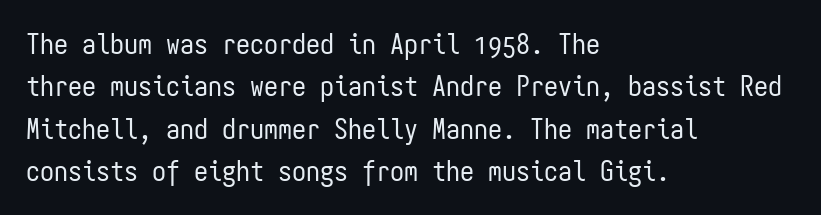
The image shows 28 px regular-weight, condensed sans-serif type, upright, monospaced; set left-aligned, normal line spacing (1.51x), normal letter spacing, not underlined; low stroke contrast and a medium x-height.
